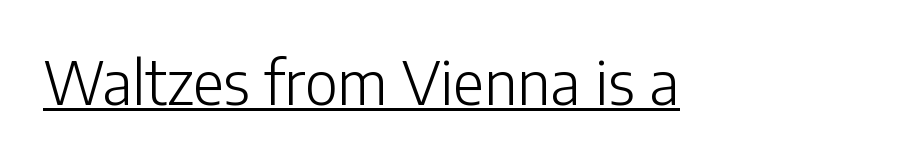
{"serif": "no", "italic": "no", "bold": "no", "weight": "light", "width": "normal", "stroke_contrast": "low", "x_height": "medium", "monospaced": "no", "underline": "yes", "letter_spacing": "normal", "letter_spacing_em": 0.0, "glyph_px": 60}
